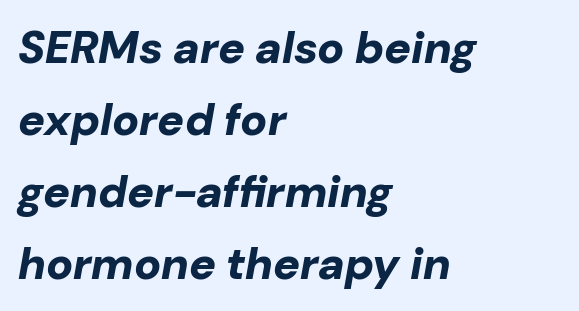
The passage shown leans; its letterforms are oblique. Character widths vary here, with narrow letters taking less room than wide ones. A typesetter would call this zero additional tracking. Vertically, the passage feels balanced, rows spaced as you'd expect.
